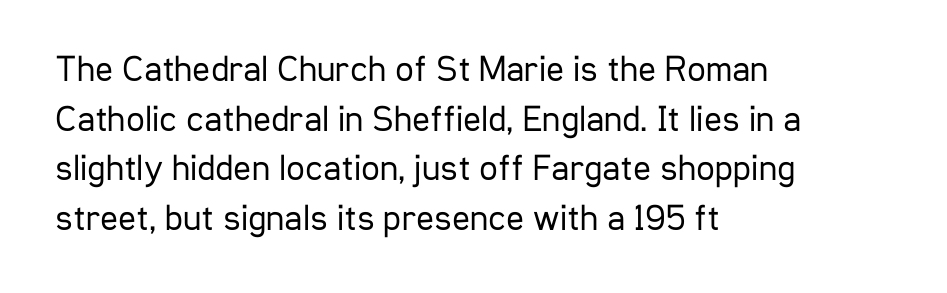
The image shows 37 px regular-weight, condensed sans-serif type, upright; set left-aligned, normal line spacing (1.34x), normal letter spacing, not underlined; low stroke contrast and a medium x-height.
